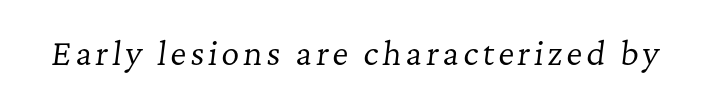
Q: Is the text bold? A: No.
Q: Is the text italic (slanted)? A: Yes, it leans right by about 7 degrees.
Q: Is the typeface a serif or a sans-serif typeface? A: Serif.
Q: Is the text underlined? A: No.
Q: Width (condensed, normal, or wide)? A: Normal.
Q: Stroke contrast? A: Low.
Q: x-height? A: Medium.
Q: Monospaced? A: No.
